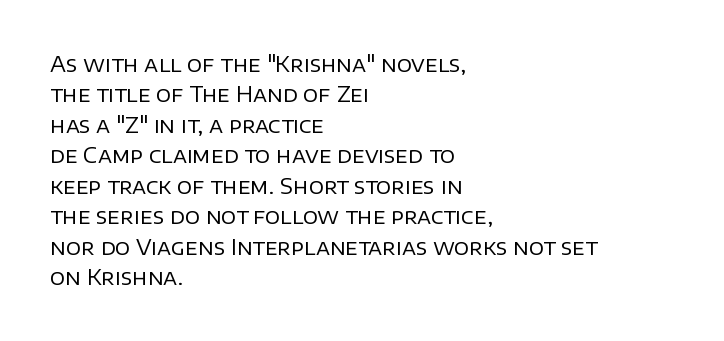
Q: Is the text bold? A: No.
Q: Is the text italic (slanted)? A: No, it is upright.
Q: Is the text underlined? A: No.
Q: How is the paragraph aligned? A: Left-aligned.
Q: Is the spacing between letters normal or unusually wide? A: Normal.
Q: Is the spacing between lines tight, normal or loose? A: Normal.
